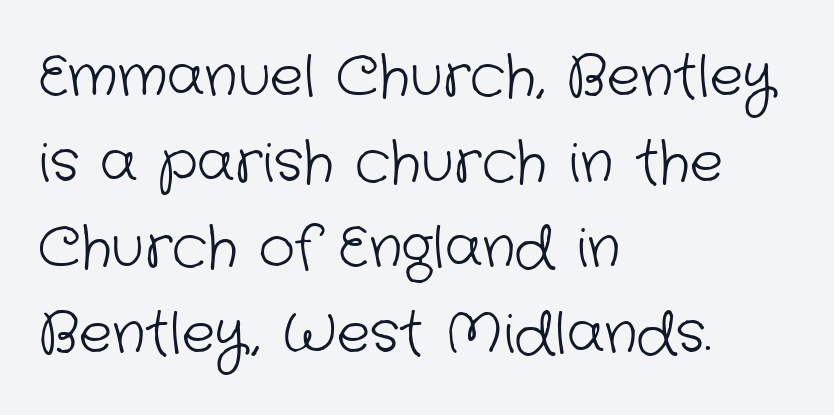
{"serif": "no", "bold": "no", "weight": "light", "width": "normal", "stroke_contrast": "low", "x_height": "medium", "monospaced": "no", "underline": "no", "align": "left", "line_spacing": "normal", "line_spacing_ratio": 1.53, "letter_spacing": "normal", "letter_spacing_em": 0.0, "glyph_px": 56}
